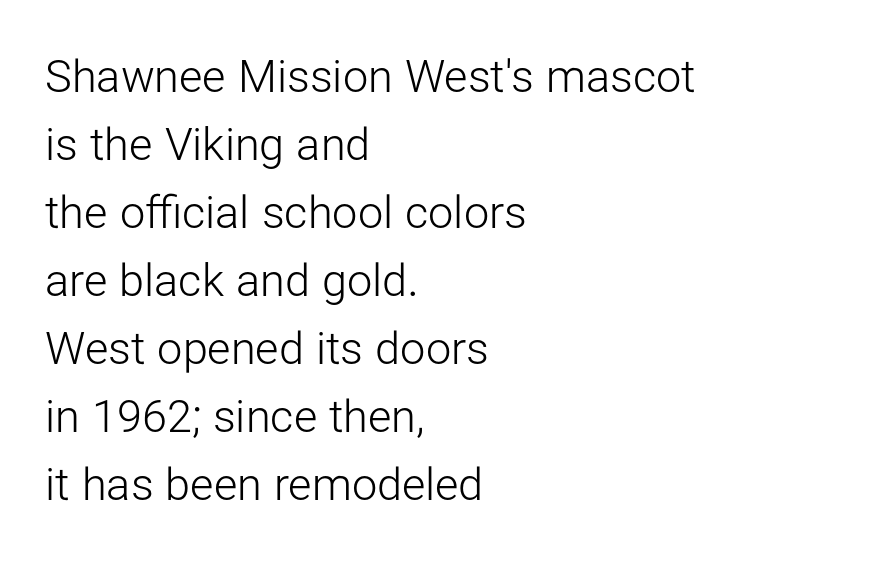
The image shows 45 px light sans-serif type, upright; set left-aligned, normal line spacing (1.51x), normal letter spacing, not underlined; low stroke contrast and a medium x-height.
